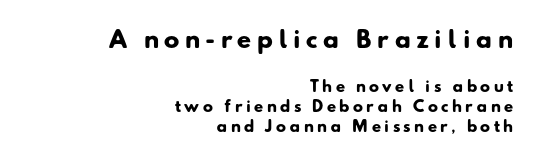
{"bold": "yes", "underline": "no", "align": "right", "line_spacing": "normal", "line_spacing_ratio": 1.36, "letter_spacing": "wide", "letter_spacing_em": 0.23, "larger_block": "first", "size_ratio": 1.53, "glyph_px": 23}
